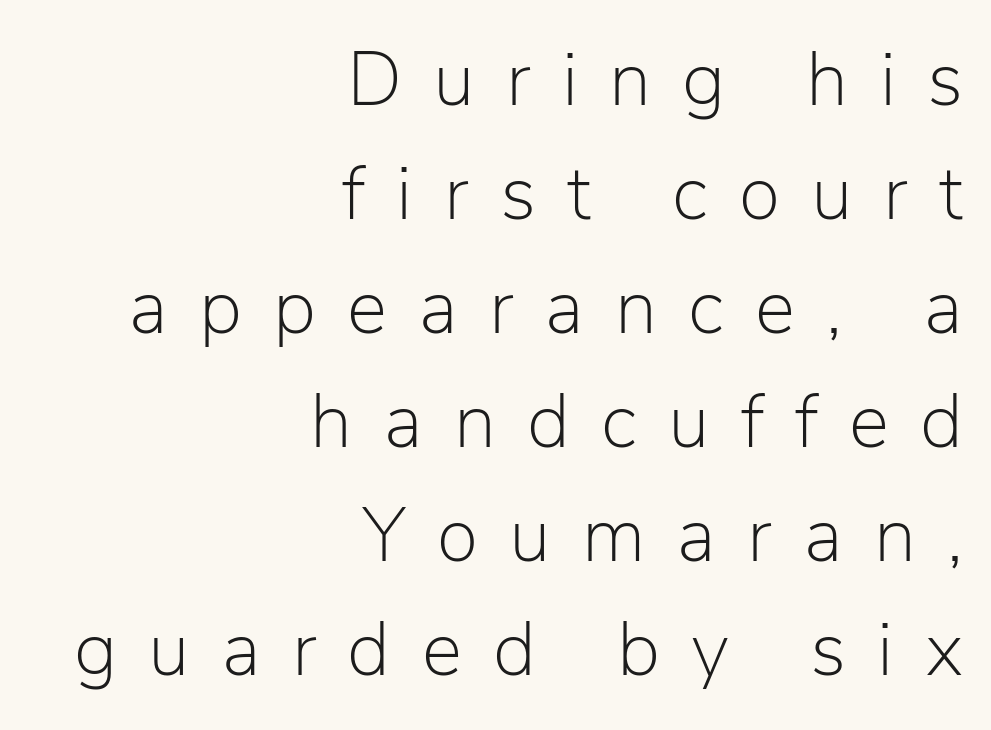
Q: Is the text bold? A: No.
Q: Is the text italic (slanted)? A: No, it is upright.
Q: Is the typeface a serif or a sans-serif typeface? A: Sans-serif.
Q: Is the text underlined? A: No.
Q: How is the paragraph aligned? A: Right-aligned.
Q: Is the spacing between letters normal or unusually wide? A: Unusually wide.
Q: Is the spacing between lines tight, normal or loose? A: Normal.
Q: Width (condensed, normal, or wide)? A: Normal.
Q: Stroke contrast? A: Low.
Q: x-height? A: Medium.
Q: Monospaced? A: No.
